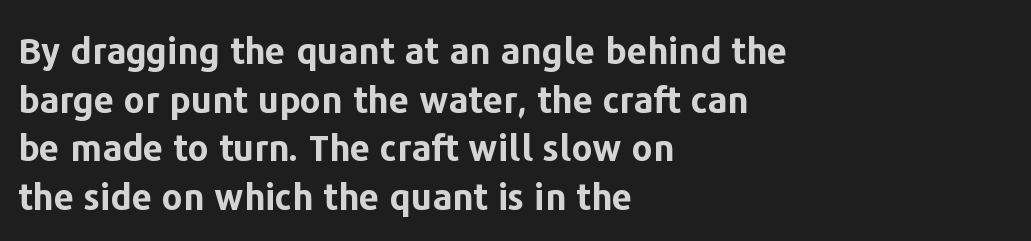
The image shows 36 px bold sans-serif type, upright; set left-aligned, normal line spacing (1.35x), normal letter spacing, not underlined; low stroke contrast and a medium x-height.
